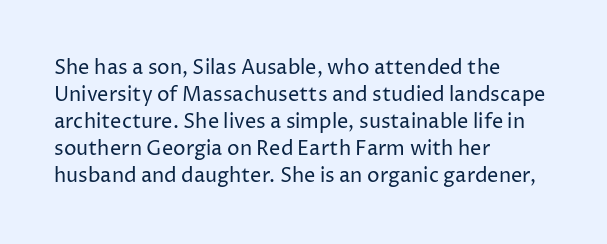
{"italic": "no", "bold": "no", "underline": "no", "align": "left", "line_spacing": "normal", "line_spacing_ratio": 1.35, "letter_spacing": "normal", "letter_spacing_em": 0.0, "glyph_px": 20}
